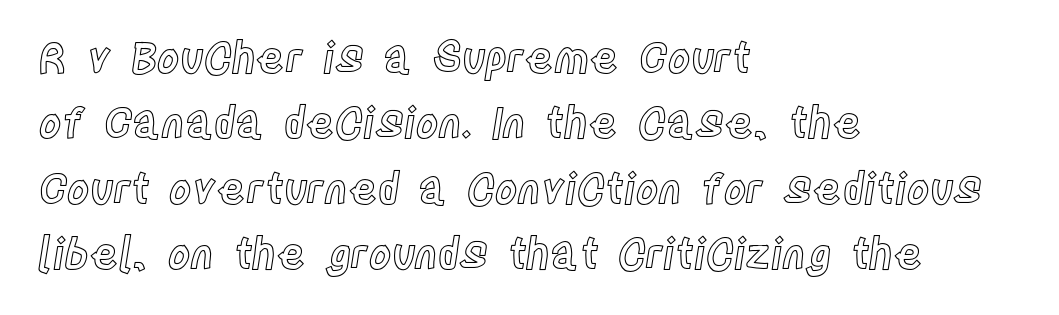
One glance says typical: line gaps are just what's usual. Students, note that the glyphs here touch the page at normal intervals. Horizontal alignment here is leftward, the default for most running prose. A clean baseline with only descenders dipping below it. Varying glyph widths throughout — classic text-font behaviour.
